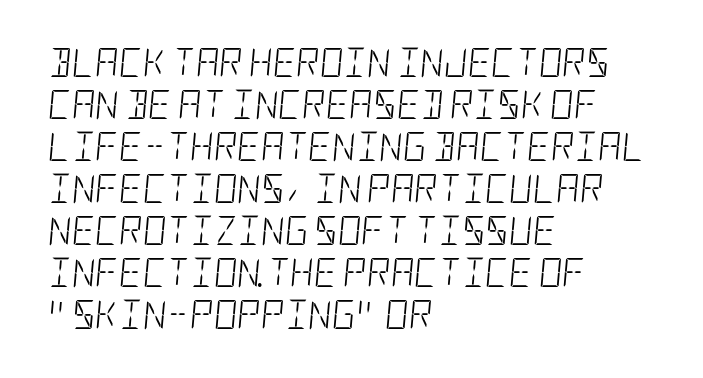
The image shows 29 px light, condensed type, italic (leaning right); set left-aligned, normal line spacing (1.45x), normal letter spacing, not underlined; low stroke contrast and a large x-height.
